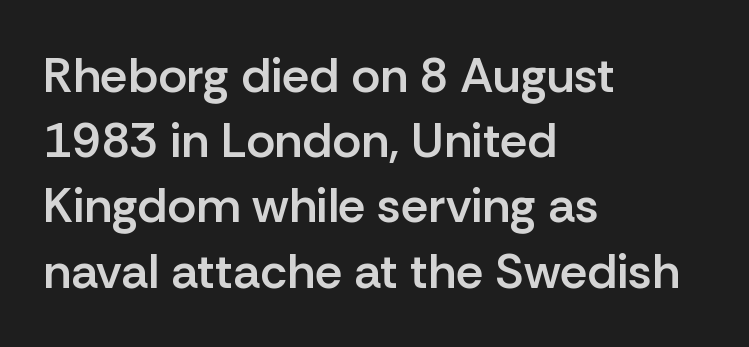
Letterform terminals end flat and unadorned throughout the passage. The letters sit at their default tracking, neither squeezed nor spread. Moderately thickened strokes mark this as semibold type. The lettering holds an erect, upright posture throughout.
